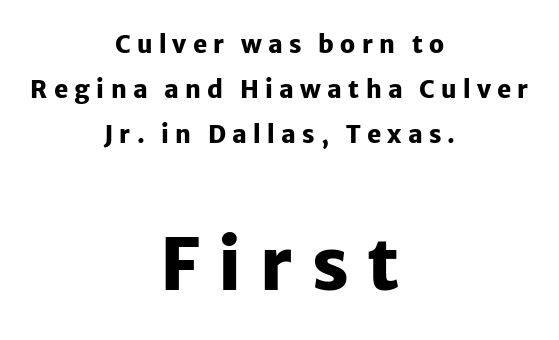
Q: Is the text bold? A: Yes.
Q: Is the text italic (slanted)? A: No, it is upright.
Q: Is the typeface a serif or a sans-serif typeface? A: Sans-serif.
Q: Is the text underlined? A: No.
Q: How is the paragraph aligned? A: Centered.
Q: Is the spacing between letters normal or unusually wide? A: Unusually wide.
Q: Which block of text is set in a larger size, the first (top) or the second (bottom)? A: The second (bottom) one.
Q: Width (condensed, normal, or wide)? A: Normal.
Q: Stroke contrast? A: Low.
Q: x-height? A: Medium.
Q: Monospaced? A: No.
